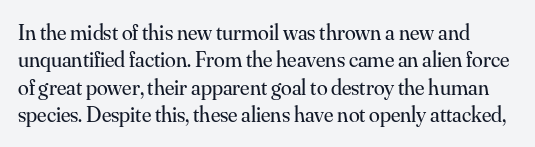
There is no visible air inserted between adjacent glyphs. Leading: standard. Characters remain perfectly vertical along every line. Anything drawn beneath the words? Only blank space.
